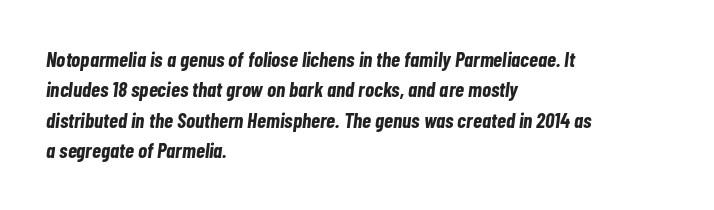
Q: Is the text bold? A: Yes.
Q: Is the text italic (slanted)? A: Yes, it leans right by about 7 degrees.
Q: Is the text underlined? A: No.
Q: How is the paragraph aligned? A: Left-aligned.
Q: Is the spacing between letters normal or unusually wide? A: Normal.
Q: Is the spacing between lines tight, normal or loose? A: Normal.
